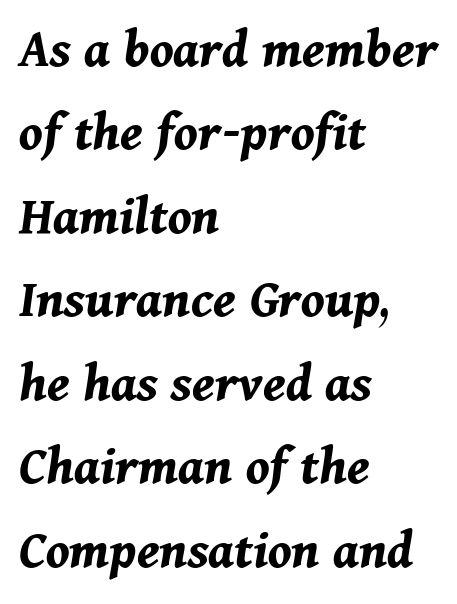
The image shows 56 px bold type, italic (leaning right); set left-aligned, normal line spacing (1.49x), normal letter spacing, not underlined; medium stroke contrast and a medium x-height.
